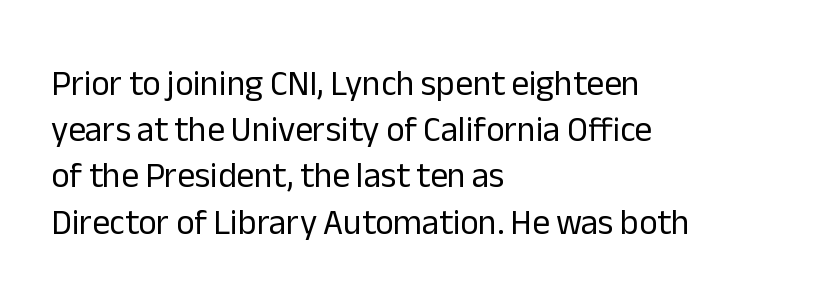
{"serif": "no", "italic": "no", "bold": "no", "weight": "regular", "width": "normal", "stroke_contrast": "low", "x_height": "medium", "monospaced": "no", "underline": "no", "align": "left", "line_spacing": "normal", "line_spacing_ratio": 1.32, "letter_spacing": "normal", "letter_spacing_em": 0.0, "glyph_px": 35}
